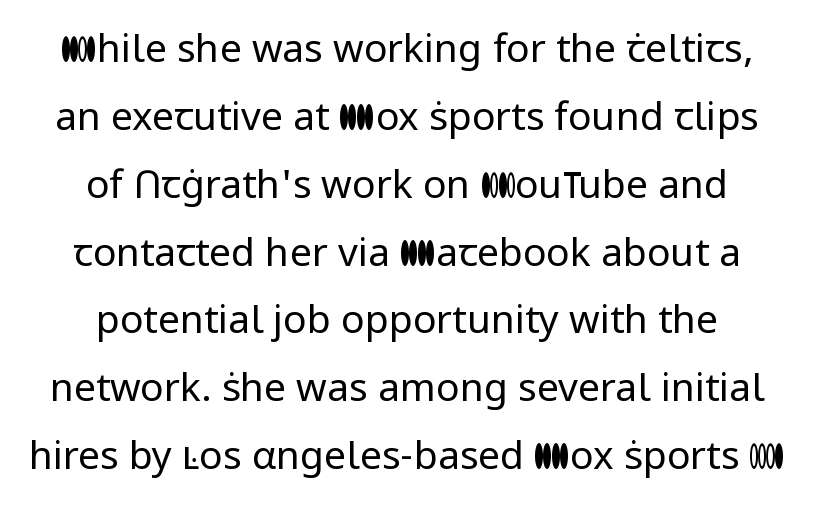
Observe the ordinary spacing: letters are neighbours, not strangers. Each letter's strokes conclude bluntly, with no projecting serifs. In terms of posture, this sample is upright. Letters have the restrained weight of plain body copy at most. The rendering positions every line midway between the sides. The words here are not underlined.
